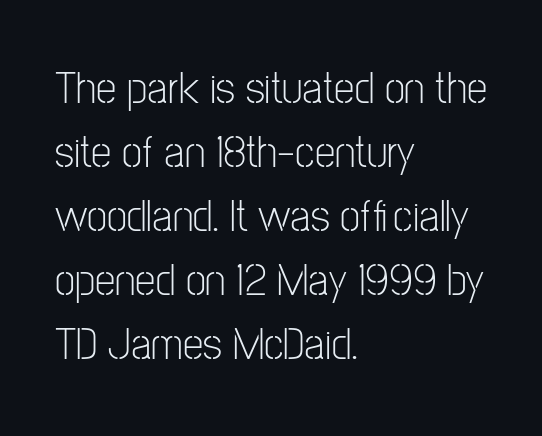
Q: Is the text bold? A: No.
Q: Is the text italic (slanted)? A: No, it is upright.
Q: Is the typeface a serif or a sans-serif typeface? A: Sans-serif.
Q: Is the text underlined? A: No.
Q: How is the paragraph aligned? A: Left-aligned.
Q: Is the spacing between letters normal or unusually wide? A: Normal.
Q: Is the spacing between lines tight, normal or loose? A: Normal.
Q: Width (condensed, normal, or wide)? A: Condensed.
Q: Stroke contrast? A: Low.
Q: x-height? A: Medium.
Q: Monospaced? A: No.
